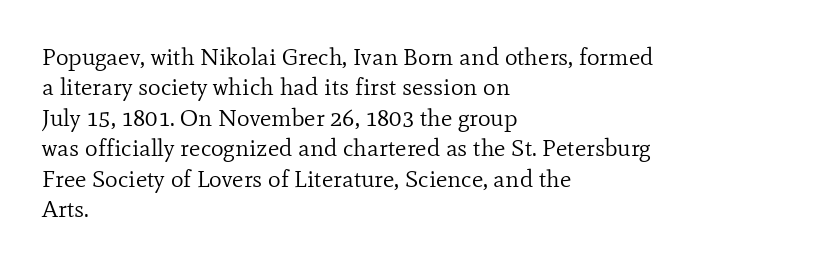
The image shows 24 px text type, upright; set left-aligned, normal line spacing (1.27x), normal letter spacing, not underlined.
